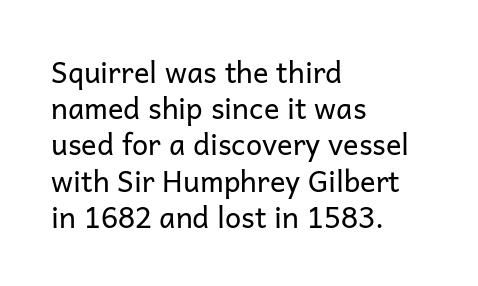
Q: Is the text bold? A: No.
Q: Is the text italic (slanted)? A: No, it is upright.
Q: Is the typeface a serif or a sans-serif typeface? A: Sans-serif.
Q: Is the text underlined? A: No.
Q: How is the paragraph aligned? A: Left-aligned.
Q: Is the spacing between letters normal or unusually wide? A: Normal.
Q: Is the spacing between lines tight, normal or loose? A: Normal.
Q: Width (condensed, normal, or wide)? A: Normal.
Q: Stroke contrast? A: Low.
Q: x-height? A: Medium.
Q: Monospaced? A: No.
